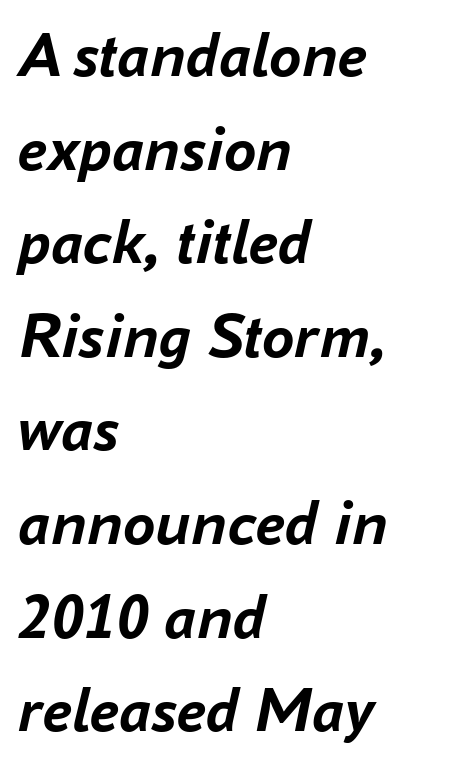
The image shows 65 px semibold type, italic (leaning right); set left-aligned, normal line spacing (1.44x), normal letter spacing, not underlined; low stroke contrast and a medium x-height.
